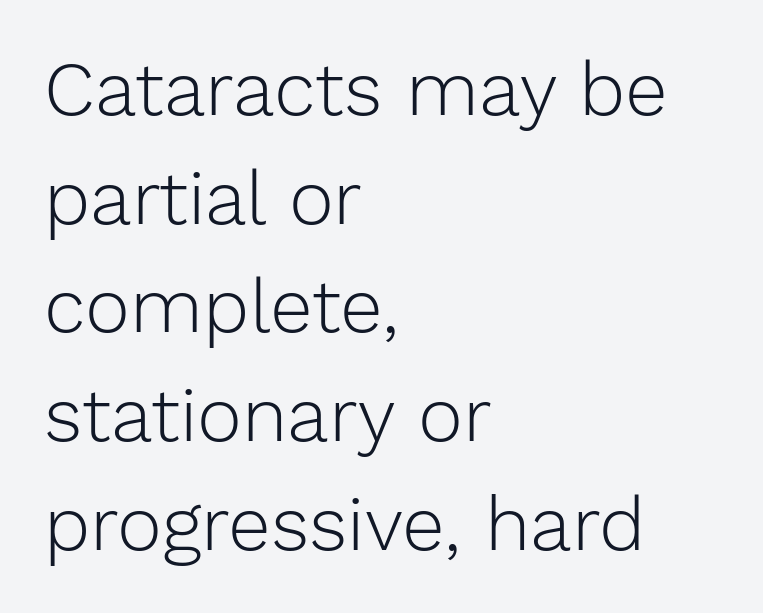
Q: Is the text bold? A: No.
Q: Is the text italic (slanted)? A: No, it is upright.
Q: Is the typeface a serif or a sans-serif typeface? A: Sans-serif.
Q: Is the text underlined? A: No.
Q: How is the paragraph aligned? A: Left-aligned.
Q: Is the spacing between letters normal or unusually wide? A: Normal.
Q: Is the spacing between lines tight, normal or loose? A: Normal.
Q: Width (condensed, normal, or wide)? A: Normal.
Q: Stroke contrast? A: Low.
Q: x-height? A: Medium.
Q: Monospaced? A: No.
